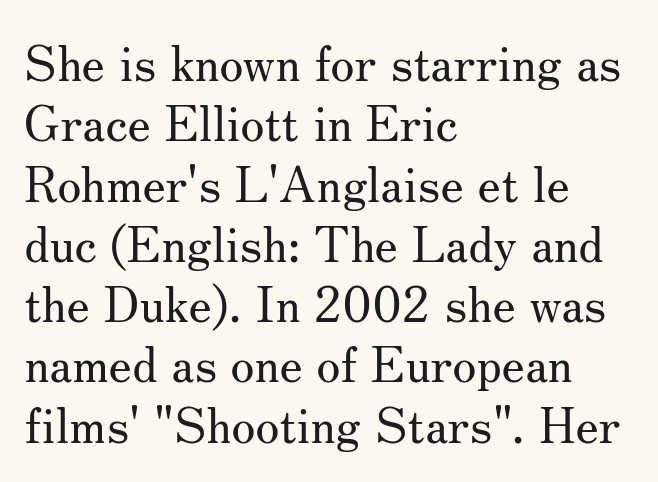
Only glyphs here, with clear space below each row. This sample uses a serif face. The font sits on the lighter half of the weight spectrum, regular included. The letterforms sit shoulder to shoulder at normal distance.
